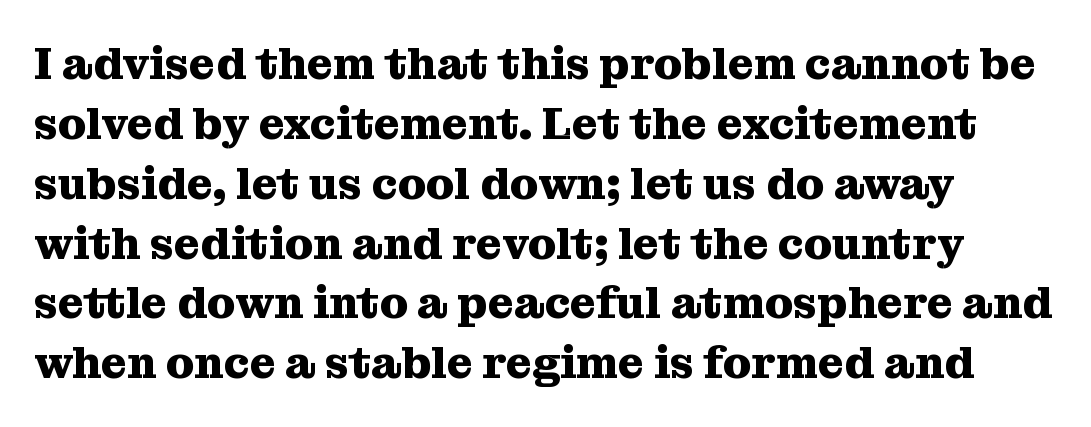
{"serif": "yes", "italic": "no", "bold": "yes", "weight": "heavy", "width": "normal", "stroke_contrast": "medium", "x_height": "medium", "monospaced": "no", "underline": "no", "align": "left", "line_spacing": "normal", "line_spacing_ratio": 1.33, "letter_spacing": "normal", "letter_spacing_em": 0.0, "glyph_px": 45}
